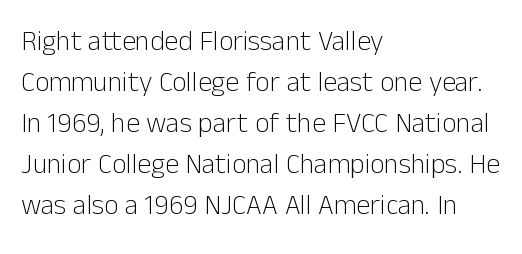
Q: Is the text bold? A: No.
Q: Is the text italic (slanted)? A: No, it is upright.
Q: Is the typeface a serif or a sans-serif typeface? A: Sans-serif.
Q: Is the text underlined? A: No.
Q: How is the paragraph aligned? A: Left-aligned.
Q: Is the spacing between letters normal or unusually wide? A: Normal.
Q: Is the spacing between lines tight, normal or loose? A: Normal.
Q: Width (condensed, normal, or wide)? A: Normal.
Q: Stroke contrast? A: Low.
Q: x-height? A: Medium.
Q: Monospaced? A: No.
